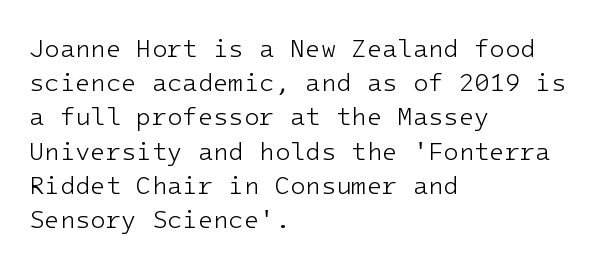
The area under the type is left untouched. A roman cut, with each character standing at attention. Observe the ordinary spacing: letters are neighbours, not strangers. Notice how the passage keeps a crisp vertical edge on the left only.
